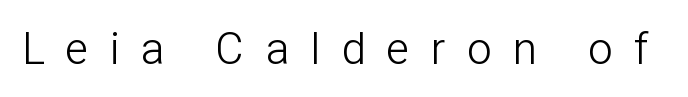
The image shows 44 px light, condensed sans-serif type, upright; set unusually wide letter spacing (+0.5 em), not underlined; low stroke contrast and a medium x-height.
